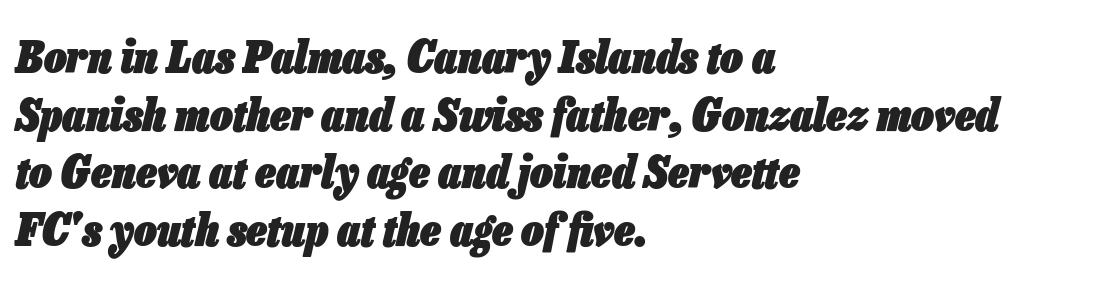
The image shows 45 px heavy, condensed type, italic (leaning right); set left-aligned, normal line spacing (1.28x), normal letter spacing, not underlined; low stroke contrast and a medium x-height.
